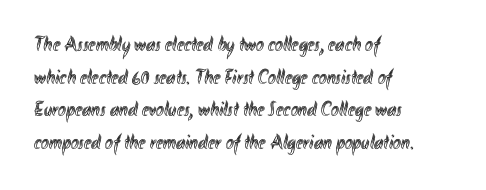
The image shows 21 px text type; set left-aligned, normal line spacing (1.55x), normal letter spacing, not underlined.
